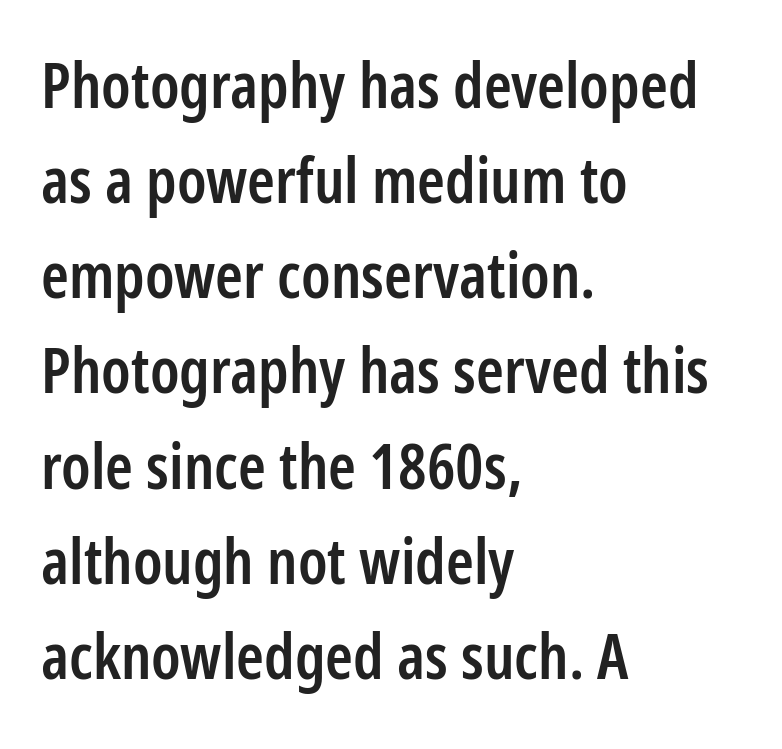
{"serif": "no", "italic": "no", "bold": "semi", "weight": "semibold", "width": "condensed", "stroke_contrast": "low", "x_height": "medium", "monospaced": "no", "underline": "no", "align": "left", "line_spacing": "normal", "line_spacing_ratio": 1.51, "letter_spacing": "normal", "letter_spacing_em": 0.0, "glyph_px": 63}
